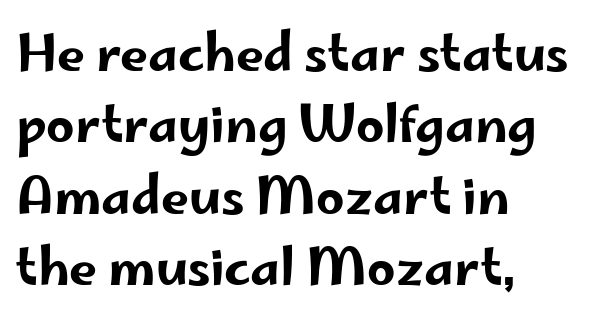
{"serif": "no", "italic": "no", "width": "wide", "stroke_contrast": "low", "x_height": "small", "monospaced": "no", "underline": "no", "align": "left", "line_spacing": "normal", "line_spacing_ratio": 1.43, "letter_spacing": "normal", "letter_spacing_em": 0.0, "glyph_px": 50}
